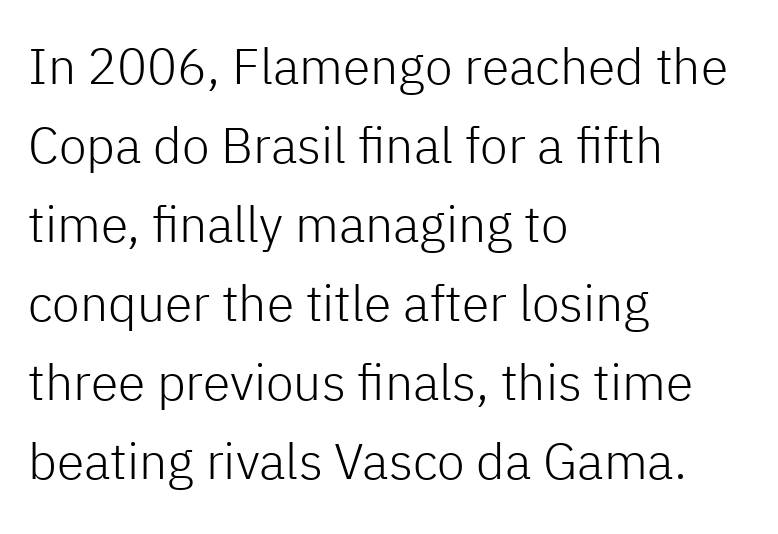
{"serif": "no", "italic": "no", "bold": "no", "weight": "light", "width": "normal", "stroke_contrast": "low", "x_height": "medium", "monospaced": "no", "underline": "no", "align": "left", "line_spacing": "normal", "line_spacing_ratio": 1.58, "letter_spacing": "normal", "letter_spacing_em": 0.0, "glyph_px": 50}
